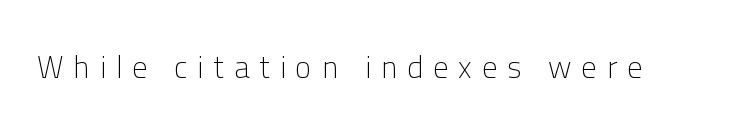
{"serif": "no", "italic": "no", "bold": "no", "weight": "light", "width": "normal", "stroke_contrast": "low", "x_height": "medium", "monospaced": "no", "underline": "no", "letter_spacing": "wide", "letter_spacing_em": 0.32, "glyph_px": 31}
